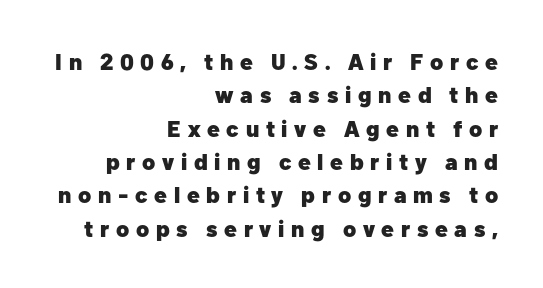
Designer's note — italics off, roman on. The passage is arranged like a letterhead date or caption credit — flush right. A typesetter would call this heavily tracked-out type. What weight is shown? A full bold with thick strokes. The designer left line spacing at the default. The passage shown is not underscored anywhere.
